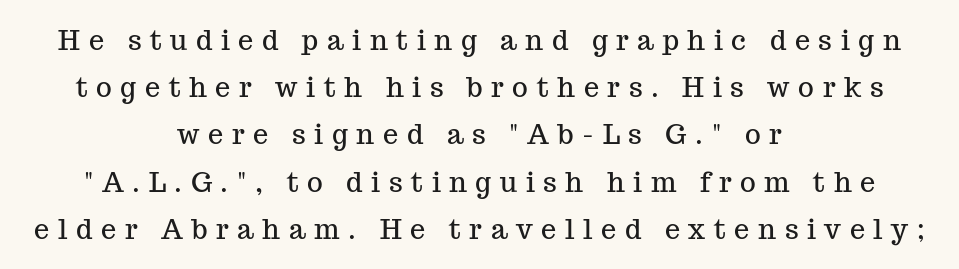
Beneath every word, the page is bare. A typesetter would mark this as roman, not italic. Display-style spreading of the glyphs; the letterfit is very open. Notice how the passage keeps no hard edge, just a central spine.
